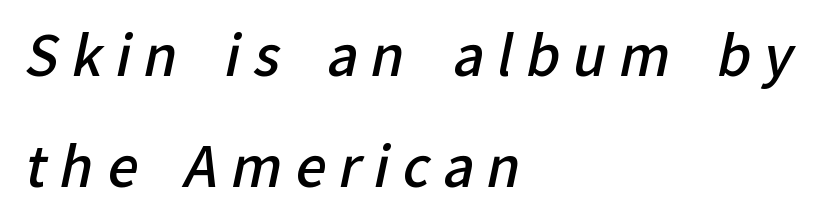
Does the type have serifs? No, each stem ends abruptly. Whoever set this chose breathing room over compactness in the vertical rhythm. The rendering uses natural spacing where letterforms have individual widths. The lines are quadded left. The horizontal fit of the characters is loose and conspicuously gappy.
